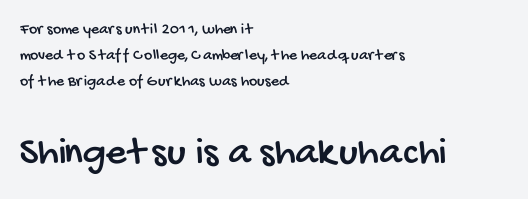
Q: Is the typeface a serif or a sans-serif typeface? A: Sans-serif.
Q: Is the text underlined? A: No.
Q: How is the paragraph aligned? A: Left-aligned.
Q: Is the spacing between letters normal or unusually wide? A: Normal.
Q: Is the spacing between lines tight, normal or loose? A: Normal.
Q: Which block of text is set in a larger size, the first (top) or the second (bottom)? A: The second (bottom) one.
Q: Width (condensed, normal, or wide)? A: Condensed.
Q: Stroke contrast? A: Low.
Q: x-height? A: Large.
Q: Monospaced? A: No.
